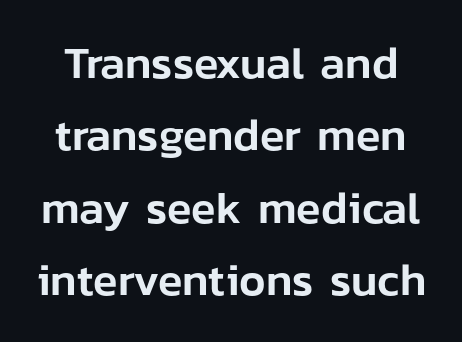
{"serif": "no", "italic": "no", "width": "normal", "stroke_contrast": "low", "x_height": "medium", "monospaced": "no", "underline": "no", "line_spacing": "normal", "line_spacing_ratio": 1.61, "letter_spacing": "normal", "letter_spacing_em": 0.0, "glyph_px": 45}
